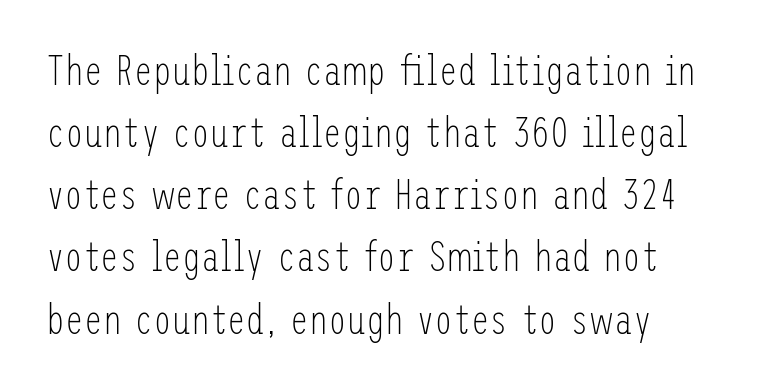
{"serif": "no", "italic": "no", "bold": "no", "weight": "light", "width": "condensed", "stroke_contrast": "low", "x_height": "medium", "underline": "no", "line_spacing": "normal", "line_spacing_ratio": 1.48, "letter_spacing": "normal", "letter_spacing_em": 0.0, "glyph_px": 42}
